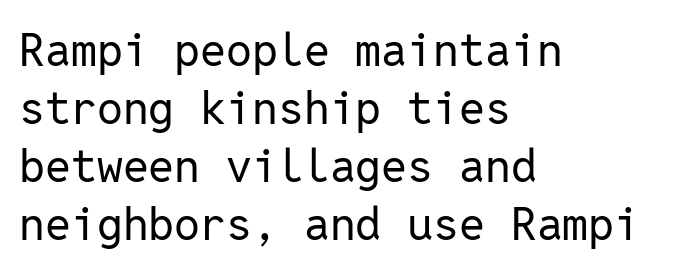
{"serif": "no", "italic": "no", "bold": "no", "weight": "regular", "width": "normal", "stroke_contrast": "low", "x_height": "medium", "monospaced": "yes", "underline": "no", "align": "left", "line_spacing": "normal", "line_spacing_ratio": 1.26, "letter_spacing": "normal", "letter_spacing_em": 0.0, "glyph_px": 46}
